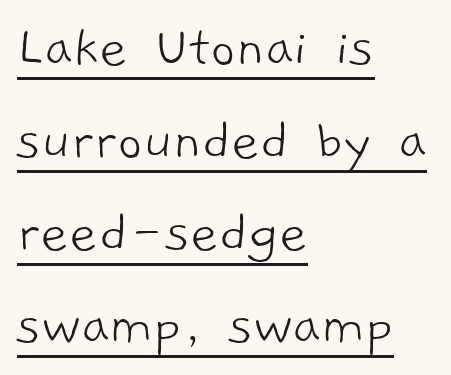
Q: Is the text bold? A: No.
Q: Is the typeface a serif or a sans-serif typeface? A: Sans-serif.
Q: Is the text underlined? A: Yes.
Q: How is the paragraph aligned? A: Left-aligned.
Q: Is the spacing between letters normal or unusually wide? A: Normal.
Q: Is the spacing between lines tight, normal or loose? A: Normal.
Q: Width (condensed, normal, or wide)? A: Normal.
Q: Stroke contrast? A: Low.
Q: x-height? A: Medium.
Q: Monospaced? A: No.
